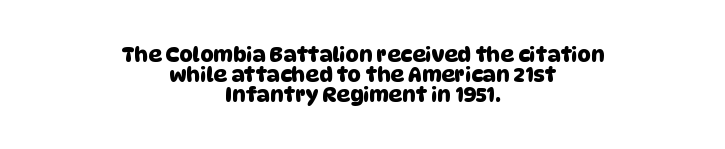
{"underline": "no", "align": "center", "line_spacing": "tight", "line_spacing_ratio": 0.96, "letter_spacing": "normal", "letter_spacing_em": 0.0, "glyph_px": 21}
